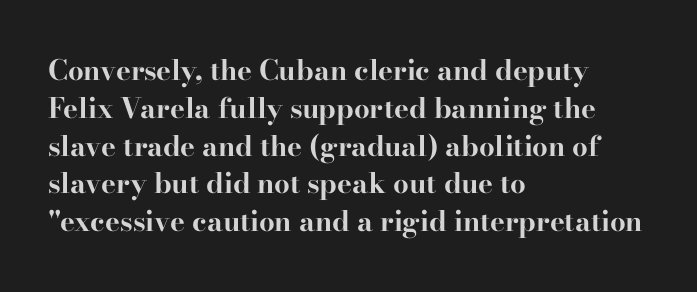
The image shows 28 px bold, wide serif type, upright; set left-aligned, normal line spacing (1.35x), normal letter spacing, not underlined; high stroke contrast and a small x-height.
